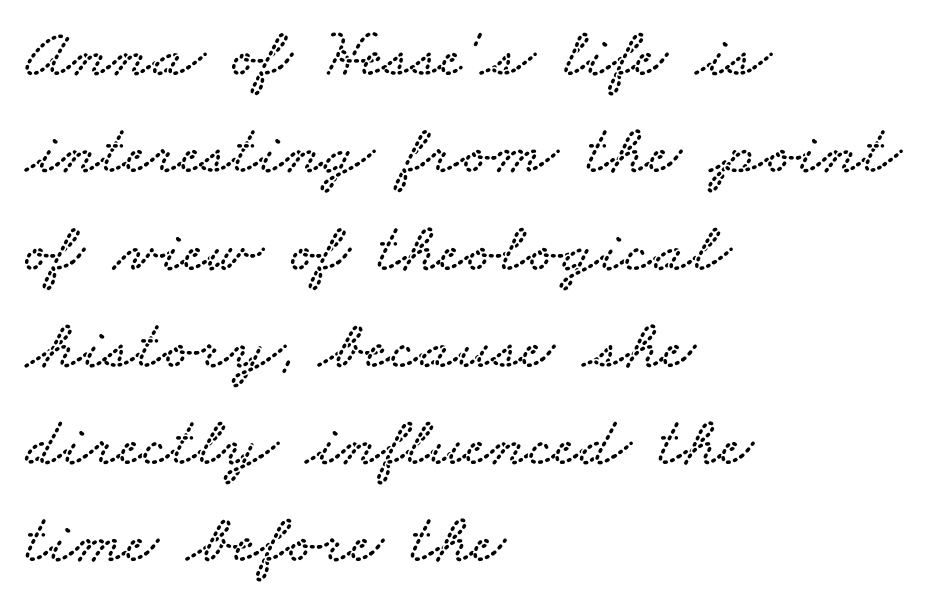
Q: Is the typeface a serif or a sans-serif typeface? A: Serif.
Q: Is the text underlined? A: No.
Q: How is the paragraph aligned? A: Left-aligned.
Q: Is the spacing between letters normal or unusually wide? A: Normal.
Q: Is the spacing between lines tight, normal or loose? A: Normal.
Q: Width (condensed, normal, or wide)? A: Wide.
Q: Stroke contrast? A: Low.
Q: x-height? A: Small.
Q: Monospaced? A: No.
